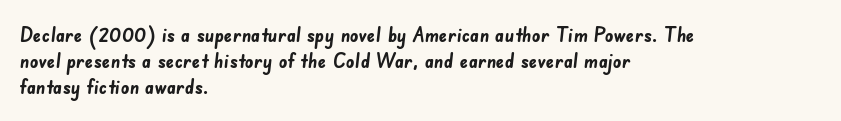
Standard letterfit; no display-style spreading of the glyphs. Look at the stroke-to-counter ratio: heavy, a bold. This rendering uses left alignment, leaving the right contour irregular. The gap between lines stays unmarked.
